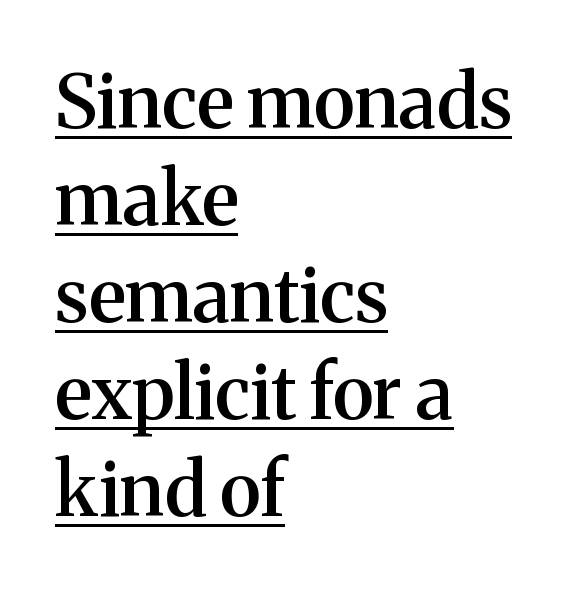
Visually the block forms a straight wall on the left and a jagged coastline on the right. These words are printed semibold, heavier than regular yet not bold. Rows of type keep a routine distance in the vertical direction. Small tapered or slab feet sit at the stroke ends, so this counts as serif.
